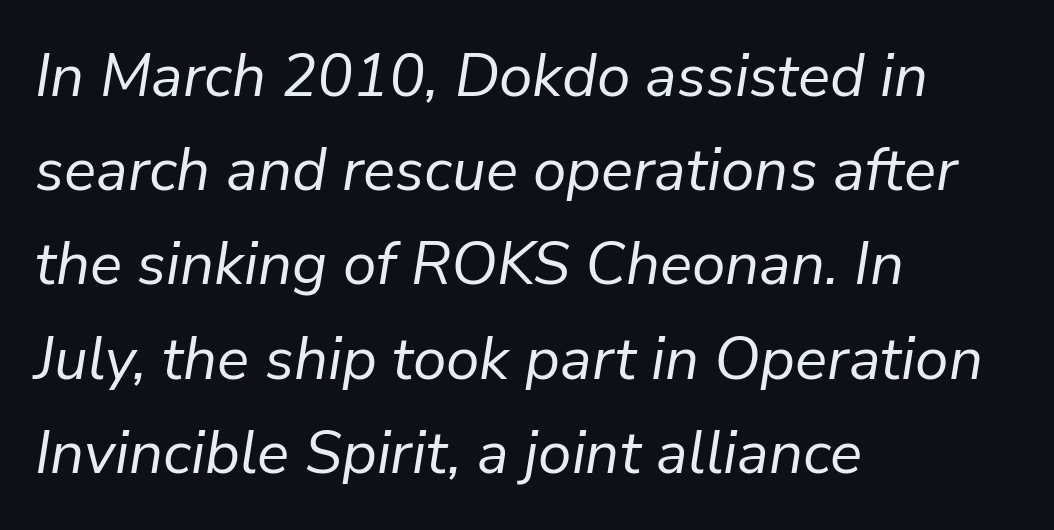
{"italic": "yes", "lean": "right", "slant_degrees": 9, "bold": "no", "weight": "regular", "width": "normal", "stroke_contrast": "low", "x_height": "medium", "monospaced": "no", "underline": "no", "align": "left", "line_spacing": "normal", "line_spacing_ratio": 1.57, "letter_spacing": "normal", "letter_spacing_em": 0.0, "glyph_px": 60}
